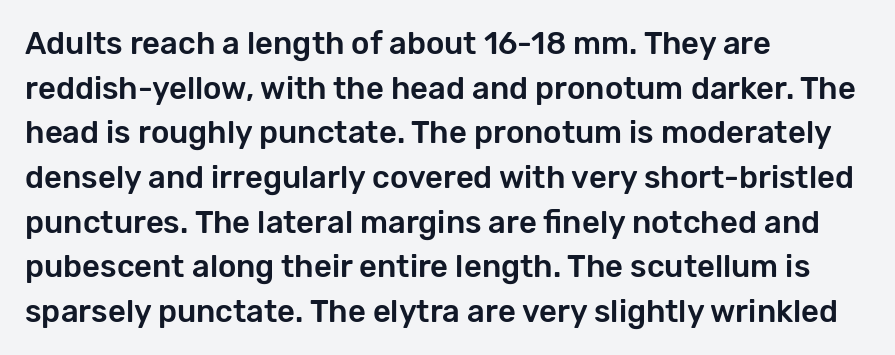
Q: Is the text italic (slanted)? A: No, it is upright.
Q: Is the typeface a serif or a sans-serif typeface? A: Sans-serif.
Q: Is the text underlined? A: No.
Q: How is the paragraph aligned? A: Left-aligned.
Q: Is the spacing between letters normal or unusually wide? A: Normal.
Q: Is the spacing between lines tight, normal or loose? A: Normal.
Q: Width (condensed, normal, or wide)? A: Normal.
Q: Stroke contrast? A: Low.
Q: x-height? A: Medium.
Q: Monospaced? A: No.
